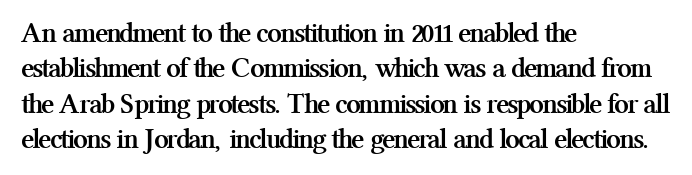
This rendering employs a face with finishing strokes, i.e., a serif. Words appear dense and cohesive because spacing is normal. You could not count columns in this text — the font is proportionally spaced. Descenders are the only things crossing below the line. A student would call this left alignment; a typographer would say flush left, rag right.
